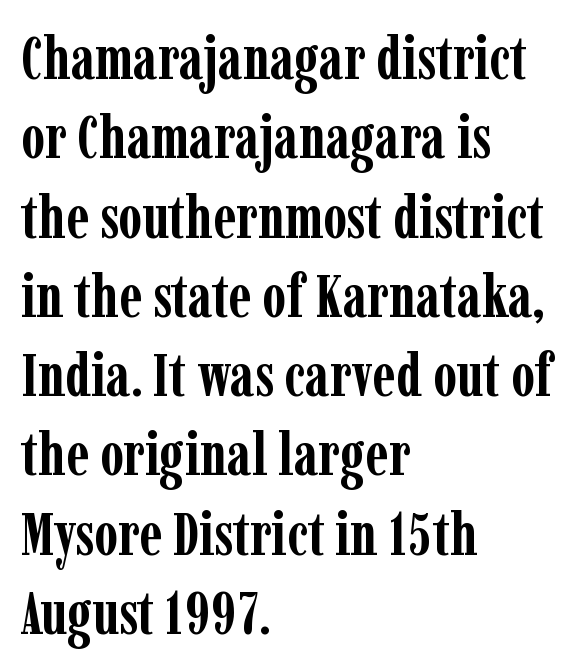
{"serif": "yes", "italic": "no", "bold": "yes", "weight": "semibold", "width": "condensed", "stroke_contrast": "low", "x_height": "medium", "monospaced": "no", "underline": "no", "align": "left", "line_spacing": "normal", "line_spacing_ratio": 1.3, "letter_spacing": "normal", "letter_spacing_em": 0.0, "glyph_px": 61}
